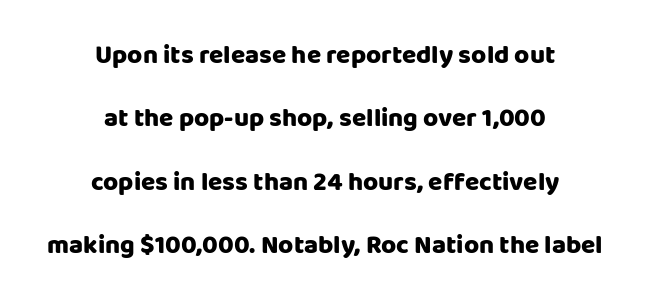
The image shows 26 px bold type, upright; set centered, loose line spacing (2.44x), normal letter spacing, not underlined.
